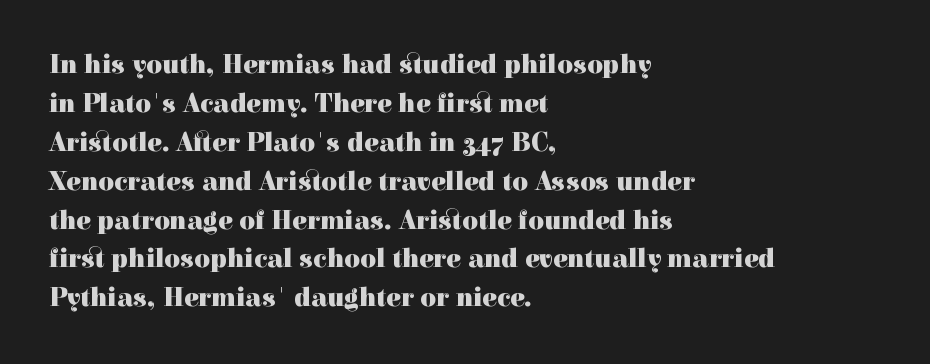
{"italic": "no", "bold": "yes", "underline": "no", "align": "left", "line_spacing": "normal", "line_spacing_ratio": 1.44, "letter_spacing": "normal", "letter_spacing_em": 0.0, "glyph_px": 27}
